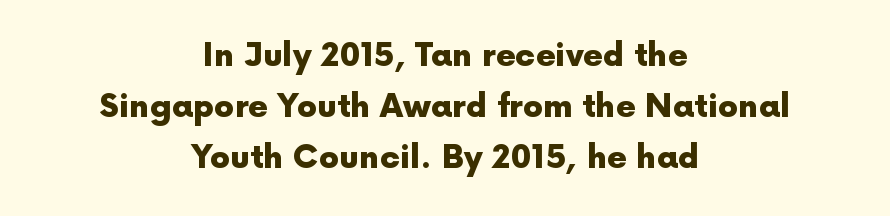
{"serif": "no", "italic": "no", "bold": "yes", "weight": "heavy", "width": "normal", "x_height": "medium", "monospaced": "no", "underline": "no", "align": "center", "line_spacing": "normal", "line_spacing_ratio": 1.6, "letter_spacing": "normal", "letter_spacing_em": 0.0, "glyph_px": 32}
